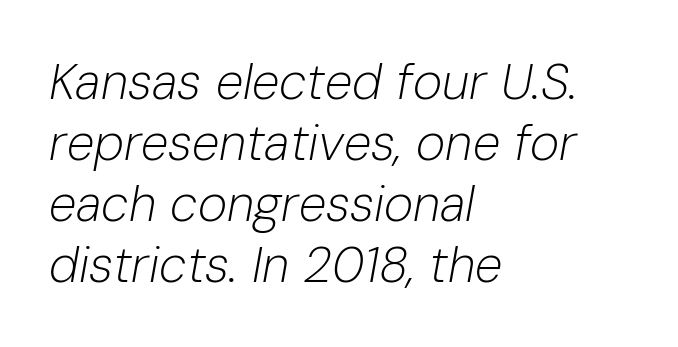
Any mark beneath the type? The region is blank. When letters slant like this, we call the style italic. The letterforms sit shoulder to shoulder at normal distance. Spacing verdict: proportional, widths tailored to each character. The letters look calm and open, with moderate or lighter stems. Which margin do the lines hug? The left one — the right edge is uneven.
